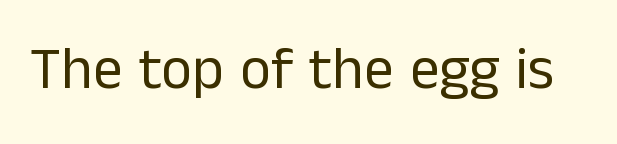
These lines are composed in type without serifs. The zone under the glyphs is completely vacant. Glyph-to-glyph distance matches everyday printed text. You could not count columns in this text — the font is proportionally spaced. In terms of posture, this sample is upright.
